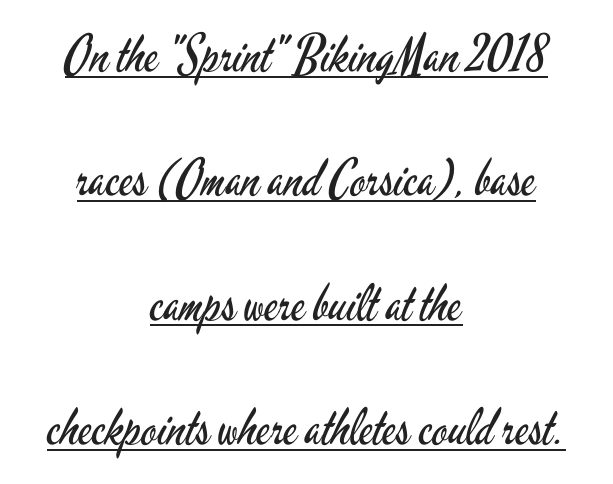
{"serif": "no", "bold": "no", "weight": "regular", "width": "condensed", "stroke_contrast": "low", "x_height": "small", "monospaced": "no", "underline": "yes", "align": "center", "line_spacing": "loose", "line_spacing_ratio": 2.44, "letter_spacing": "normal", "letter_spacing_em": 0.0, "glyph_px": 51}
